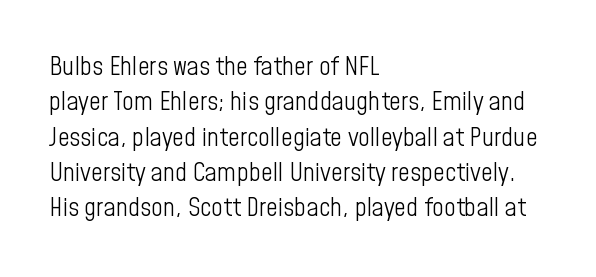
Q: Is the text bold? A: No.
Q: Is the text italic (slanted)? A: No, it is upright.
Q: Is the text underlined? A: No.
Q: How is the paragraph aligned? A: Left-aligned.
Q: Is the spacing between letters normal or unusually wide? A: Normal.
Q: Is the spacing between lines tight, normal or loose? A: Normal.
